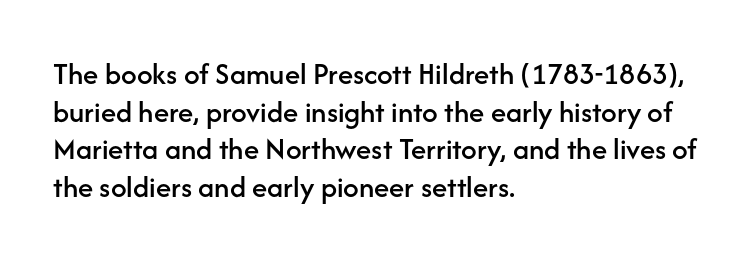
{"serif": "no", "italic": "no", "width": "normal", "stroke_contrast": "low", "x_height": "medium", "monospaced": "no", "underline": "no", "align": "left", "line_spacing_ratio": 1.21, "letter_spacing": "normal", "letter_spacing_em": 0.0, "glyph_px": 31}
